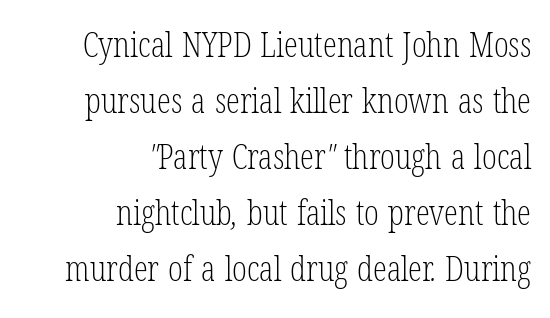
Q: Is the text bold? A: No.
Q: Is the typeface a serif or a sans-serif typeface? A: Serif.
Q: Is the text underlined? A: No.
Q: How is the paragraph aligned? A: Right-aligned.
Q: Is the spacing between letters normal or unusually wide? A: Normal.
Q: Is the spacing between lines tight, normal or loose? A: Normal.
Q: Width (condensed, normal, or wide)? A: Condensed.
Q: Stroke contrast? A: Low.
Q: x-height? A: Medium.
Q: Monospaced? A: No.
